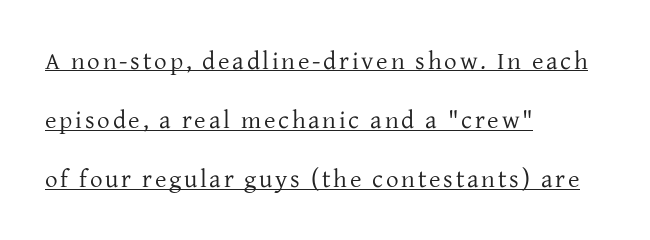
Bold? No — there's no thickening of the strokes. Leading is clearly above the norm, producing a sparse column. Underline: present. These lines are set flush left with a ragged right edge.
